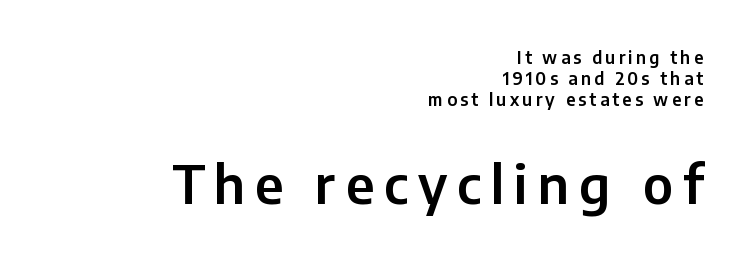
Q: Is the text italic (slanted)? A: No, it is upright.
Q: Is the typeface a serif or a sans-serif typeface? A: Sans-serif.
Q: Is the text underlined? A: No.
Q: How is the paragraph aligned? A: Right-aligned.
Q: Which block of text is set in a larger size, the first (top) or the second (bottom)? A: The second (bottom) one.
Q: Width (condensed, normal, or wide)? A: Normal.
Q: Stroke contrast? A: Low.
Q: x-height? A: Medium.
Q: Monospaced? A: No.
